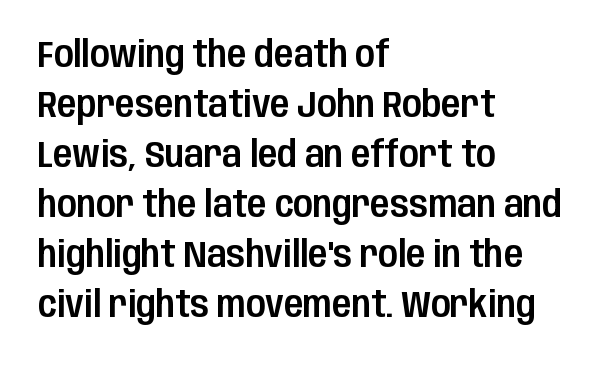
Line starts are locked; line ends wander. The passage shown has conventional tracking throughout. Notice how the stems are strictly vertical — no italics here. Unlike a traditional serif, this face leaves its strokes unadorned.
